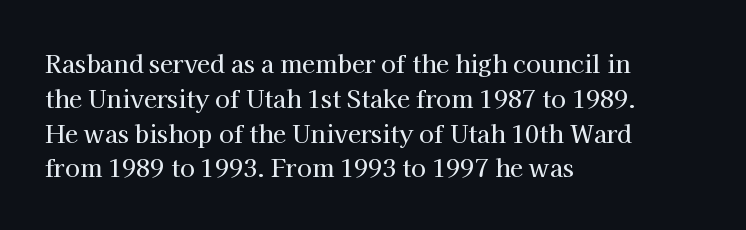
This sample keeps an unexceptional amount of space between lines. These lines keep a tight, regular rhythm from letter to letter. Every stem runs plumb, perpendicular to the baseline. Reading down the block, your eye returns to a fixed left position each line. The string is rendered with underlining switched off.
